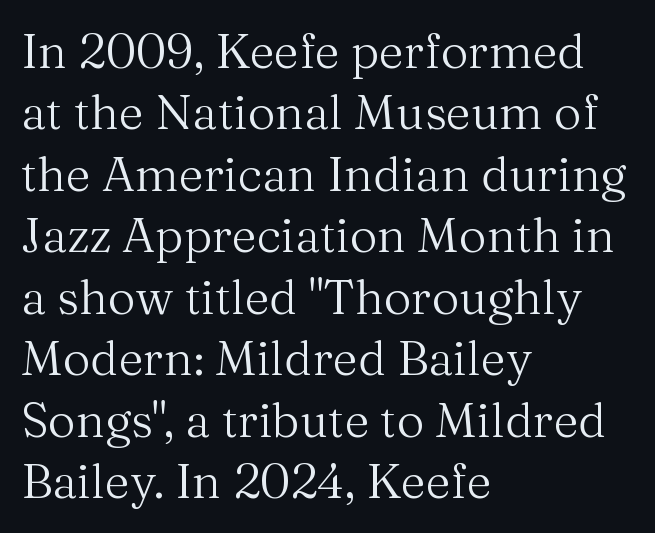
The image shows 48 px regular-weight serif type, upright; set left-aligned, normal line spacing (1.28x), normal letter spacing, not underlined; medium stroke contrast and a medium x-height.
